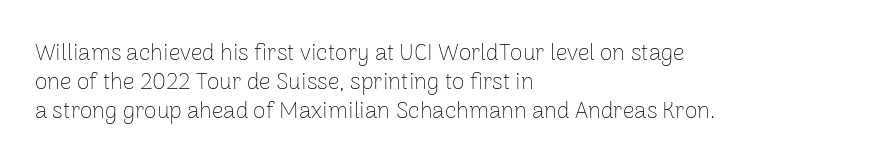
Q: Is the text bold? A: No.
Q: Is the text italic (slanted)? A: No, it is upright.
Q: Is the text underlined? A: No.
Q: How is the paragraph aligned? A: Left-aligned.
Q: Is the spacing between letters normal or unusually wide? A: Normal.
Q: Is the spacing between lines tight, normal or loose? A: Normal.
